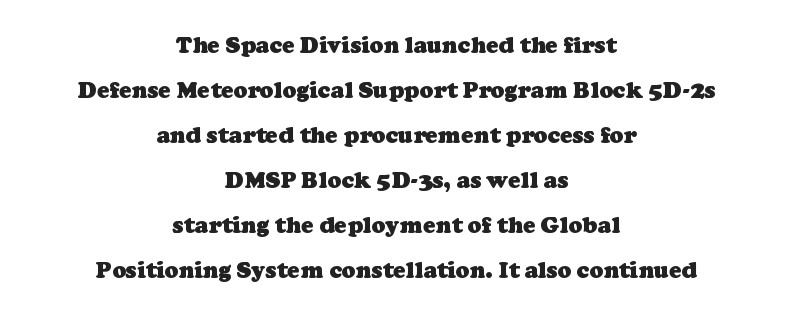
{"bold": "yes", "underline": "no", "align": "center", "line_spacing": "loose", "line_spacing_ratio": 1.96, "letter_spacing": "normal", "letter_spacing_em": 0.0, "glyph_px": 23}
